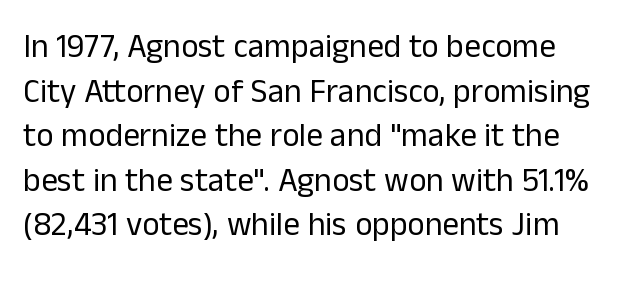
Note: no serifs on the glyphs. The baseline area is clear. You could call the tracking neutral — neither tight nor loose. How would I describe the line gaps? Plain and ordinary. The letters stand straight up with perfectly vertical stems. Here the designer chose a conventional face with non-uniform glyph widths.
